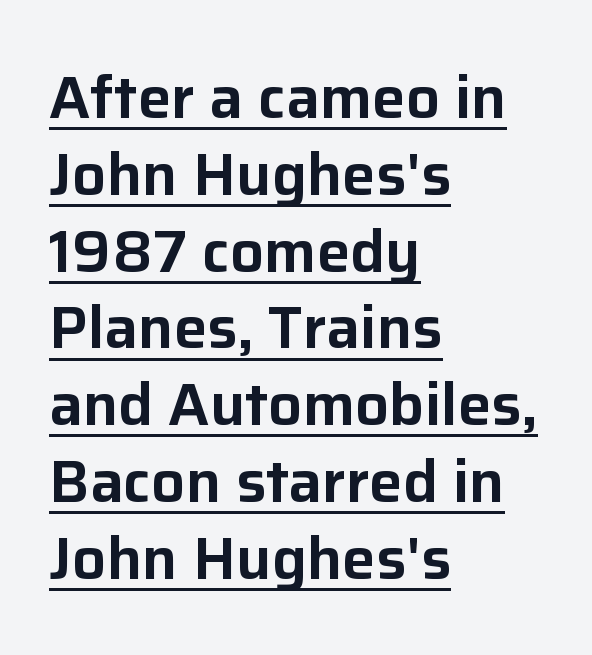
Q: Is the text italic (slanted)? A: No, it is upright.
Q: Is the typeface a serif or a sans-serif typeface? A: Sans-serif.
Q: Is the text underlined? A: Yes.
Q: How is the paragraph aligned? A: Left-aligned.
Q: Is the spacing between letters normal or unusually wide? A: Normal.
Q: Is the spacing between lines tight, normal or loose? A: Normal.
Q: Width (condensed, normal, or wide)? A: Normal.
Q: Stroke contrast? A: Low.
Q: x-height? A: Medium.
Q: Monospaced? A: No.
